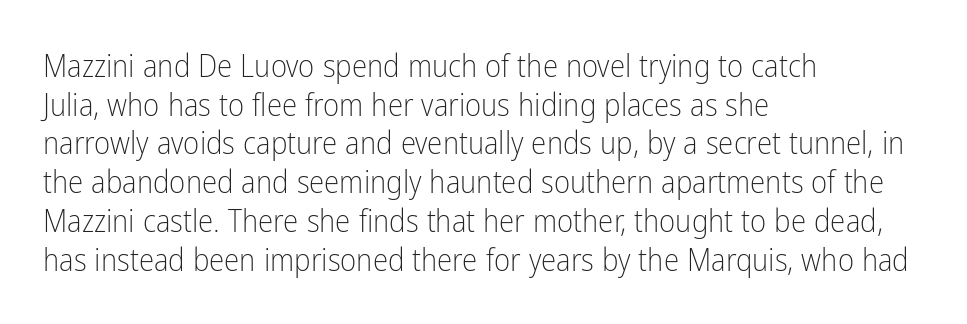
{"serif": "no", "italic": "no", "bold": "no", "weight": "light", "width": "condensed", "stroke_contrast": "low", "x_height": "medium", "monospaced": "no", "underline": "no", "align": "left", "line_spacing": "normal", "line_spacing_ratio": 1.25, "letter_spacing": "normal", "letter_spacing_em": 0.0, "glyph_px": 31}
